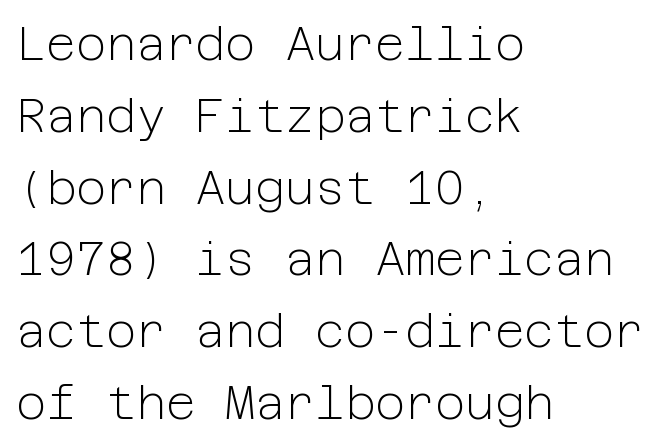
The image shows 46 px light sans-serif type, upright; set left-aligned, normal line spacing (1.56x), normal letter spacing, not underlined; low stroke contrast and a medium x-height.
